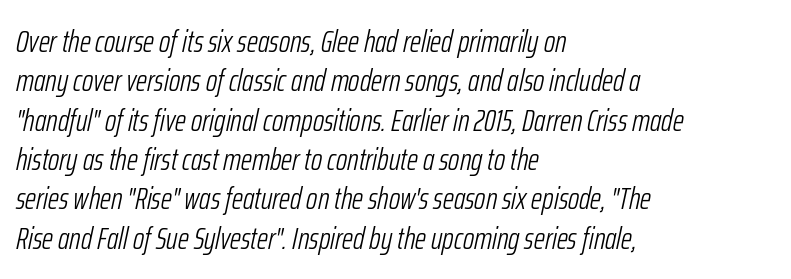
Weight: in the light-to-regular range. Caption: standard tracking, unaltered. Teacher's note: observe the even left margin — that is flush-left alignment. Style check: oblique. Each letter keeps its own natural width here, so spacing adapts to shape. Lines of text with bare space underneath.
